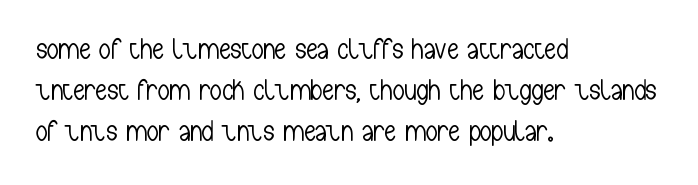
The image shows 29 px light, condensed sans-serif type, upright; set left-aligned, normal line spacing (1.42x), normal letter spacing, not underlined; low stroke contrast and a medium x-height.
